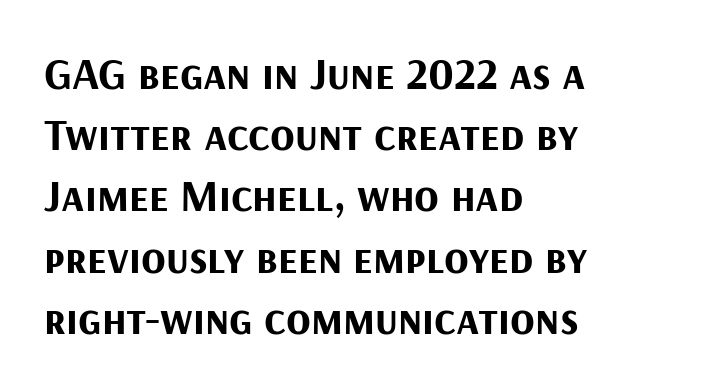
The image shows 45 px bold sans-serif type, upright; set left-aligned, normal line spacing (1.36x), normal letter spacing, not underlined; medium stroke contrast and a medium x-height.
